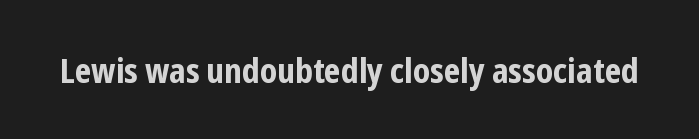
Q: Is the text bold? A: Yes.
Q: Is the text italic (slanted)? A: No, it is upright.
Q: Is the typeface a serif or a sans-serif typeface? A: Sans-serif.
Q: Is the text underlined? A: No.
Q: Is the spacing between letters normal or unusually wide? A: Normal.
Q: Width (condensed, normal, or wide)? A: Condensed.
Q: Stroke contrast? A: Low.
Q: x-height? A: Medium.
Q: Monospaced? A: No.
